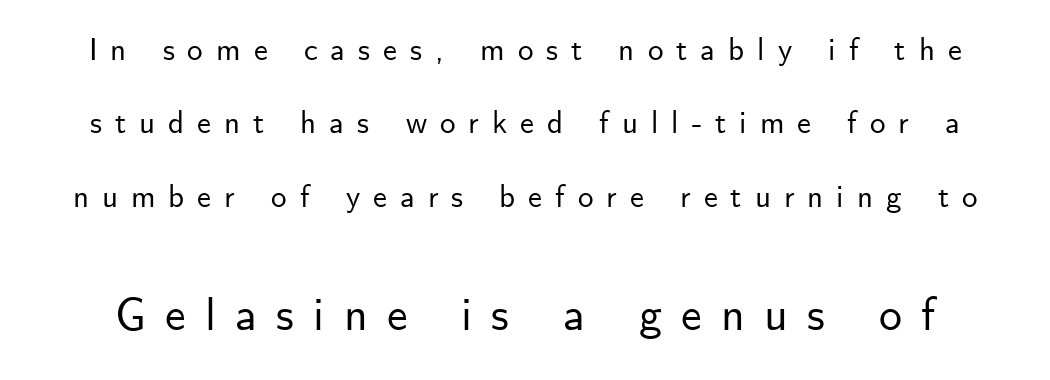
The image shows 46 px sans-serif type, upright; set loose line spacing (2.37x), unusually wide letter spacing (+0.42 em), not underlined; the second (bottom) block is 1.48x larger; low stroke contrast and a small x-height.
